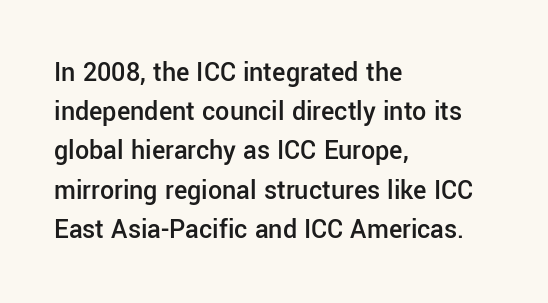
{"serif": "no", "italic": "no", "bold": "semi", "weight": "semibold", "width": "normal", "stroke_contrast": "low", "x_height": "medium", "monospaced": "no", "underline": "no", "align": "left", "line_spacing": "normal", "line_spacing_ratio": 1.4, "letter_spacing": "normal", "letter_spacing_em": 0.0, "glyph_px": 28}
